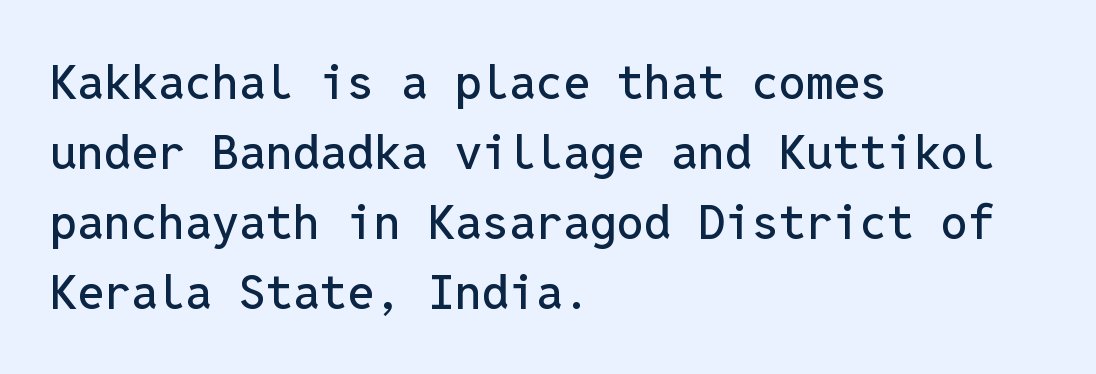
The image shows 48 px sans-serif type, upright, monospaced; set left-aligned, normal line spacing (1.46x), normal letter spacing, not underlined; low stroke contrast and a medium x-height.
